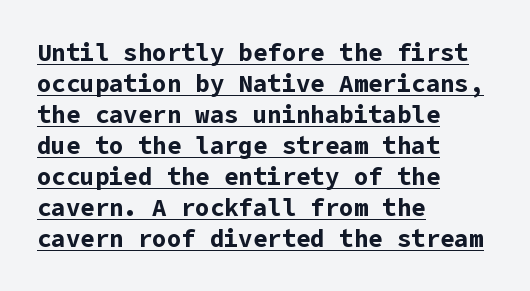
Vertical spacing — default. As a designer I'd log this as weight 700, bold. Rendered with straight, roman letterforms. Caption: standard tracking, unaltered. Reading down the block, your eye returns to a fixed left position each line. Students, observe the line beneath the letters — that is underlining.
